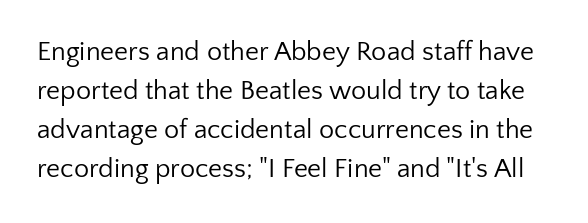
The image shows 27 px text type, upright; set normal line spacing (1.45x), normal letter spacing, not underlined.
